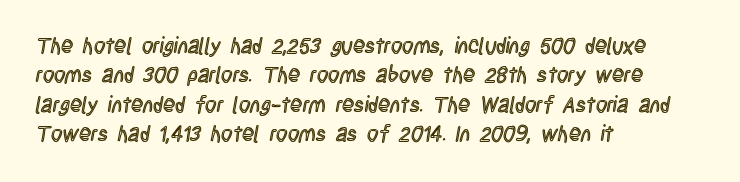
Reading down the block, your eye returns to a fixed left position each line. The space directly below the letters is spotless. Notice how descenders clear the ascenders below comfortably — that's standard leading. Each word holds together tightly as a unit, with standard inter-letter gaps.
